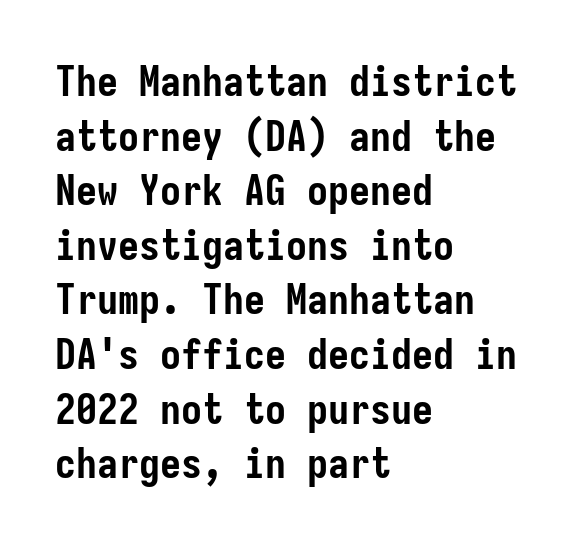
Is there much room between lines? A standard amount, neither cramped nor airy. The text was rendered using a sans face with plain stroke endings. Between one letter and the next there's only the usual sliver of space. The letters stand upright; this is a roman face. The specimen omits any rule beneath the text block's lines. The setting favours the left margin, as ordinary paragraphs usually do.
